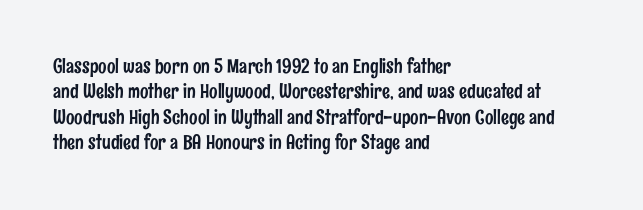
Q: Is the text italic (slanted)? A: No, it is upright.
Q: Is the text underlined? A: No.
Q: How is the paragraph aligned? A: Left-aligned.
Q: Is the spacing between letters normal or unusually wide? A: Normal.
Q: Is the spacing between lines tight, normal or loose? A: Normal.
